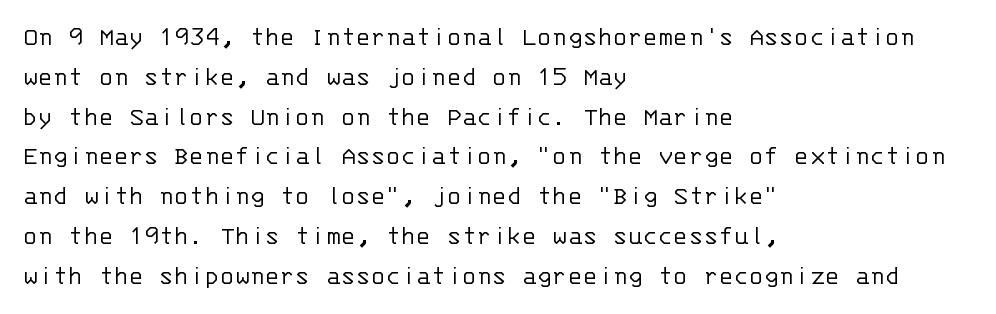
The image shows 28 px light sans-serif type, upright, monospaced; set left-aligned, normal line spacing (1.42x), normal letter spacing, not underlined; low stroke contrast and a large x-height.
